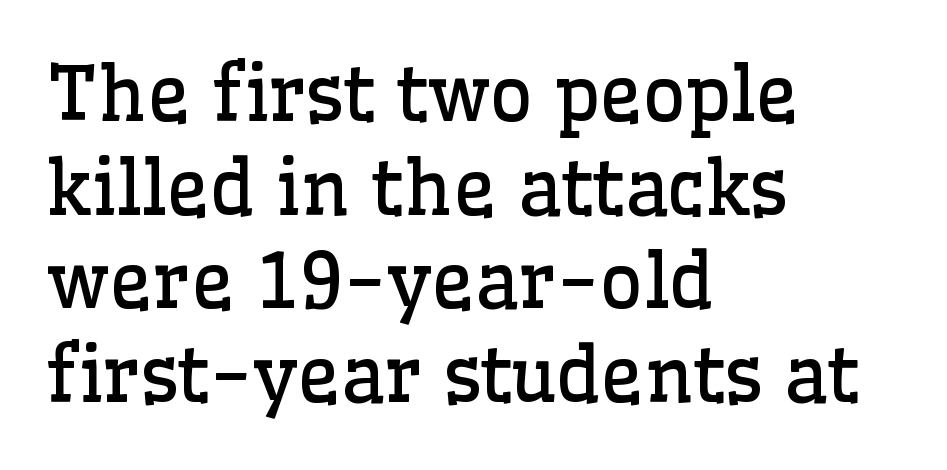
{"serif": "yes", "italic": "no", "bold": "no", "weight": "regular", "width": "normal", "stroke_contrast": "low", "x_height": "medium", "monospaced": "no", "underline": "no", "align": "left", "line_spacing": "normal", "line_spacing_ratio": 1.25, "letter_spacing": "normal", "letter_spacing_em": 0.0, "glyph_px": 75}
